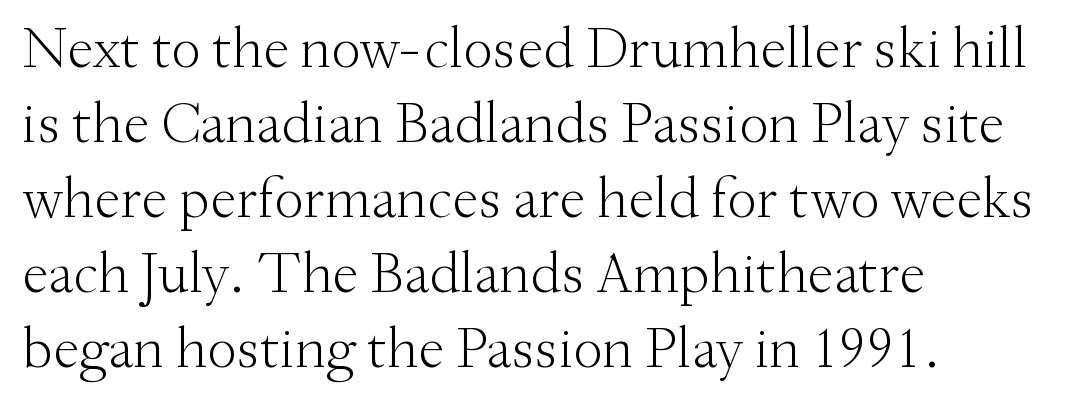
The image shows 59 px light serif type, upright; set left-aligned, normal line spacing (1.27x), normal letter spacing, not underlined; medium stroke contrast and a small x-height.
